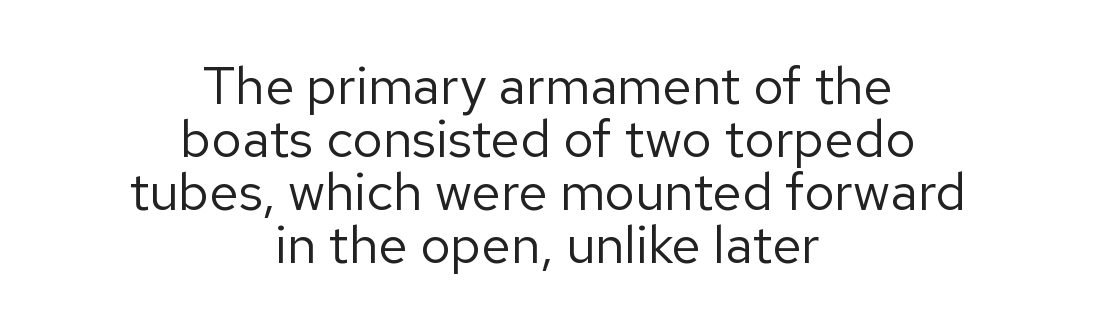
Q: Is the text bold? A: No.
Q: Is the text italic (slanted)? A: No, it is upright.
Q: Is the typeface a serif or a sans-serif typeface? A: Sans-serif.
Q: Is the text underlined? A: No.
Q: How is the paragraph aligned? A: Centered.
Q: Is the spacing between letters normal or unusually wide? A: Normal.
Q: Is the spacing between lines tight, normal or loose? A: Tight.
Q: Width (condensed, normal, or wide)? A: Normal.
Q: Stroke contrast? A: Low.
Q: x-height? A: Medium.
Q: Monospaced? A: No.
